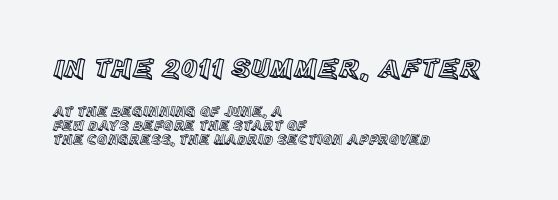
Q: Is the text italic (slanted)? A: Yes.
Q: Is the text underlined? A: No.
Q: How is the paragraph aligned? A: Left-aligned.
Q: Is the spacing between letters normal or unusually wide? A: Normal.
Q: Is the spacing between lines tight, normal or loose? A: Tight.
Q: Which block of text is set in a larger size, the first (top) or the second (bottom)? A: The first (top) one.
Q: Width (condensed, normal, or wide)? A: Normal.
Q: x-height? A: Large.
Q: Monospaced? A: No.
